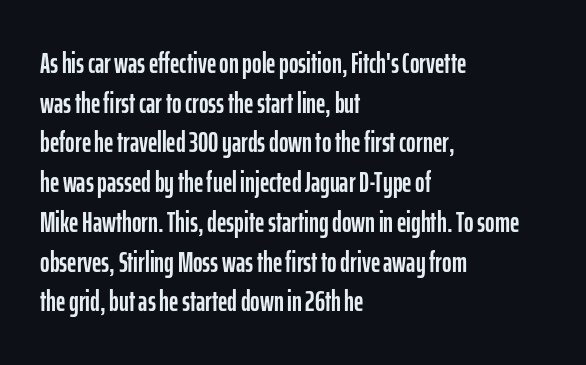
Q: Is the text italic (slanted)? A: No, it is upright.
Q: Is the typeface a serif or a sans-serif typeface? A: Sans-serif.
Q: Is the text underlined? A: No.
Q: How is the paragraph aligned? A: Left-aligned.
Q: Is the spacing between letters normal or unusually wide? A: Normal.
Q: Is the spacing between lines tight, normal or loose? A: Normal.
Q: Width (condensed, normal, or wide)? A: Condensed.
Q: Stroke contrast? A: Low.
Q: x-height? A: Medium.
Q: Monospaced? A: No.
